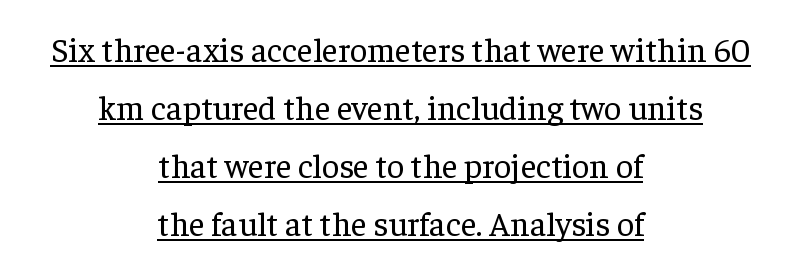
The image shows 34 px regular-weight serif type, upright; set centered, line spacing 1.71x, normal letter spacing, underlined; low stroke contrast and a medium x-height.
